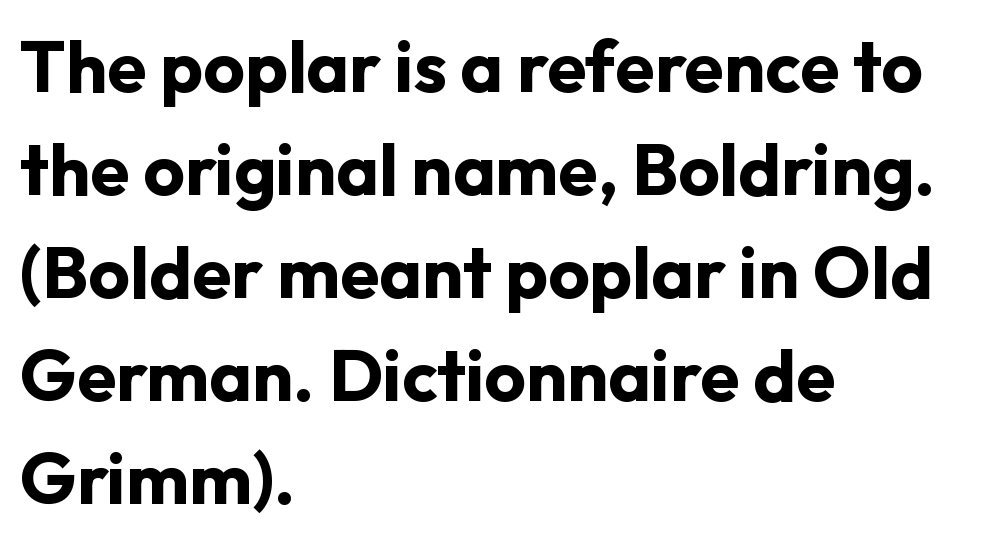
The image shows 72 px bold sans-serif type, upright; set left-aligned, normal line spacing (1.43x), normal letter spacing, not underlined; low stroke contrast and a medium x-height.
